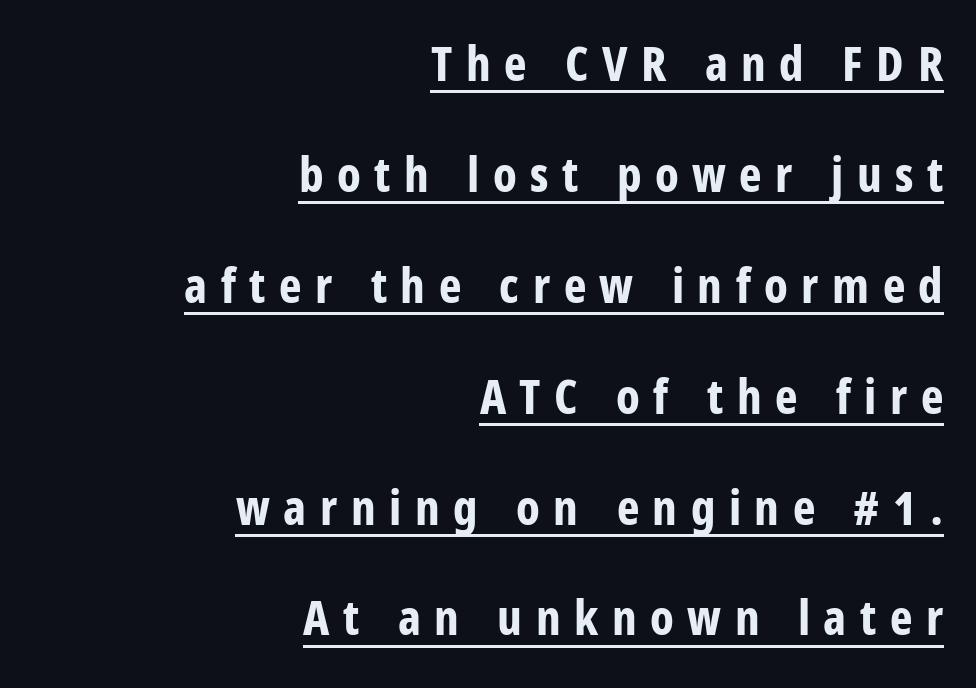
Posture: straight, roman, zero tilt. The designer dialed line spacing up above the default. The passage shown has open, widely tracked lettering throughout. The text block is weighted toward the right margin, trailing off unevenly leftward. Each line of the rendering has a horizontal stroke beneath the glyphs. The letters are bold, with thick, heavy strokes.
